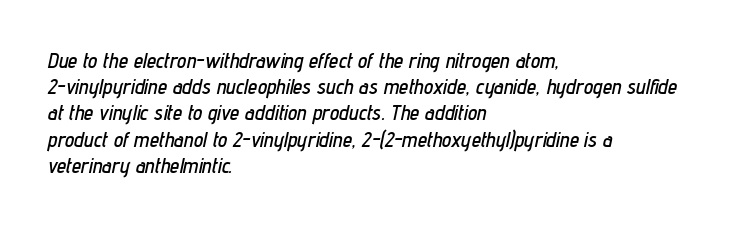
{"italic": "yes", "lean": "right", "slant_degrees": 12, "underline": "no", "align": "left", "line_spacing": "normal", "line_spacing_ratio": 1.25, "letter_spacing": "normal", "letter_spacing_em": 0.0, "glyph_px": 21}
